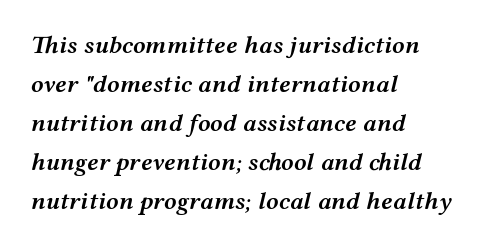
{"italic": "yes", "lean": "right", "slant_degrees": 12, "bold": "semi", "underline": "no", "align": "left", "line_spacing": "normal", "line_spacing_ratio": 1.56, "letter_spacing": "normal", "letter_spacing_em": 0.0, "glyph_px": 25}
